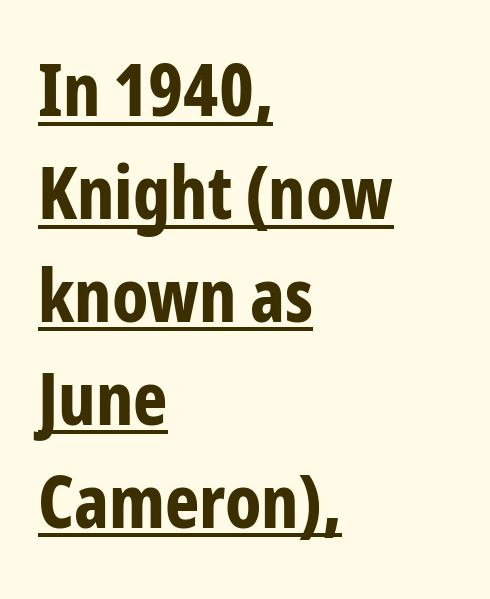
The image shows 73 px bold, condensed sans-serif type, upright; set left-aligned, normal line spacing (1.41x), normal letter spacing, underlined; low stroke contrast and a medium x-height.
